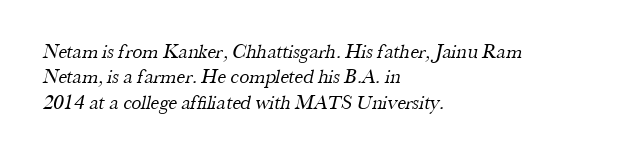
Between one letter and the next there's only the usual sliver of space. Weight: regular or lighter. One glance says typical: line gaps are just what's usual. The paragraph has a hard left edge and a soft right edge.
